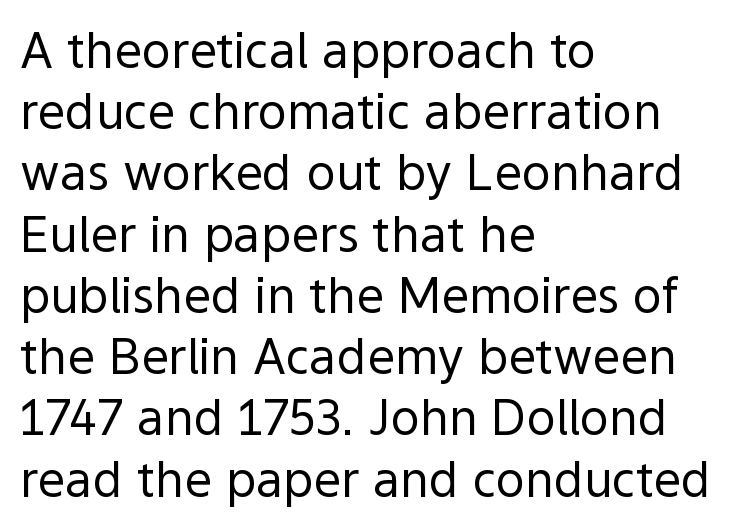
Q: Is the text bold? A: No.
Q: Is the text italic (slanted)? A: No, it is upright.
Q: Is the typeface a serif or a sans-serif typeface? A: Sans-serif.
Q: Is the text underlined? A: No.
Q: How is the paragraph aligned? A: Left-aligned.
Q: Is the spacing between letters normal or unusually wide? A: Normal.
Q: Is the spacing between lines tight, normal or loose? A: Normal.
Q: Width (condensed, normal, or wide)? A: Normal.
Q: x-height? A: Medium.
Q: Monospaced? A: No.
